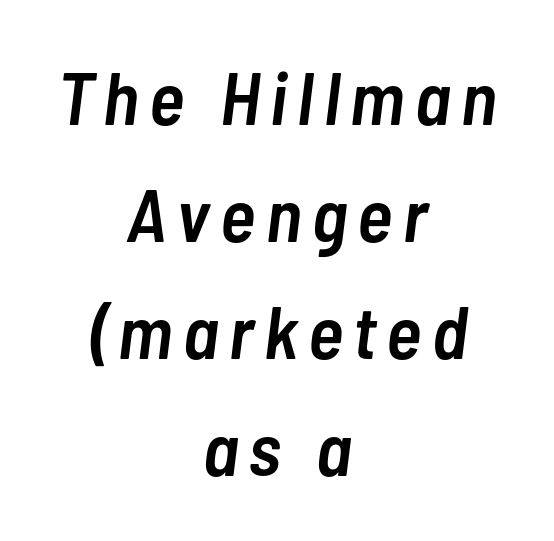
Q: Is the text bold? A: Semi-bold.
Q: Is the text italic (slanted)? A: Yes, it leans right by about 7 degrees.
Q: Is the text underlined? A: No.
Q: How is the paragraph aligned? A: Centered.
Q: Is the spacing between lines tight, normal or loose? A: Normal.
Q: Width (condensed, normal, or wide)? A: Condensed.
Q: Stroke contrast? A: Low.
Q: x-height? A: Medium.
Q: Monospaced? A: No.
